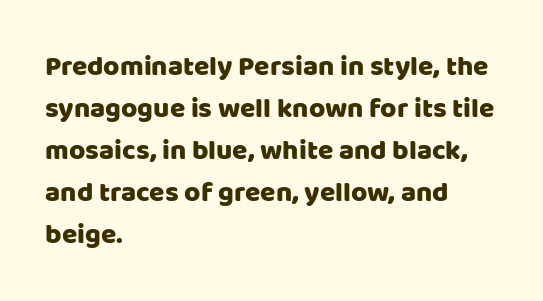
Line spacing here is normal. This rendering leaves character spacing at its baseline value. Casual observation: everything's shoved over to the left. Designer's note — italics off, roman on. Any mark beneath the type? The region is blank. A typesetter would call this proportional, since set widths differ per character.
